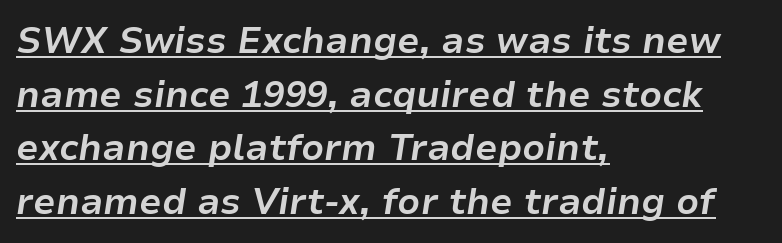
The image shows 36 px bold type, italic (leaning right); set left-aligned, normal line spacing (1.49x), normal letter spacing, underlined; low stroke contrast and a medium x-height.
